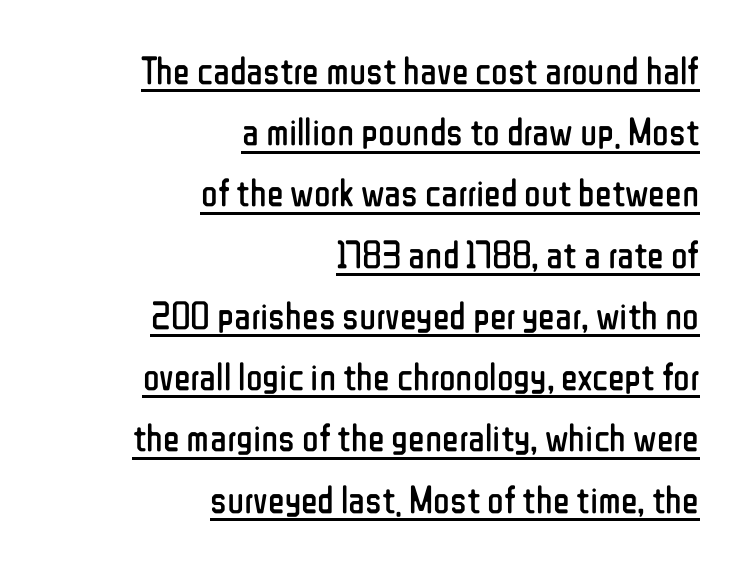
The image shows 39 px regular-weight, condensed sans-serif type, upright; set right-aligned, normal line spacing (1.57x), normal letter spacing, underlined; low stroke contrast and a medium x-height.
